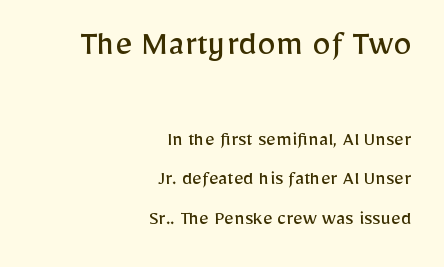
The image shows 37 px regular-weight sans-serif type, upright; set right-aligned, line spacing 1.89x, normal letter spacing, not underlined; the first (top) block is 1.76x larger; low stroke contrast and a medium x-height.
